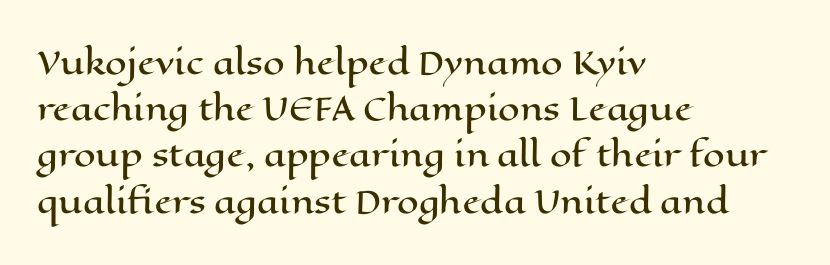
{"italic": "no", "width": "wide", "stroke_contrast": "high", "x_height": "medium", "monospaced": "no", "underline": "no", "align": "left", "line_spacing": "normal", "line_spacing_ratio": 1.49, "letter_spacing": "normal", "letter_spacing_em": 0.0, "glyph_px": 31}
